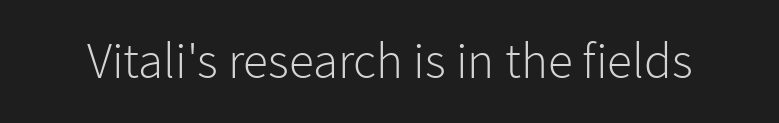
Underline: absent. Nothing heavy about these letters — not bold at all. The letters sit at their default tracking, neither squeezed nor spread. Looks like regular typesetting: each glyph gets only the width it needs. The lettering holds an erect, upright posture throughout.
